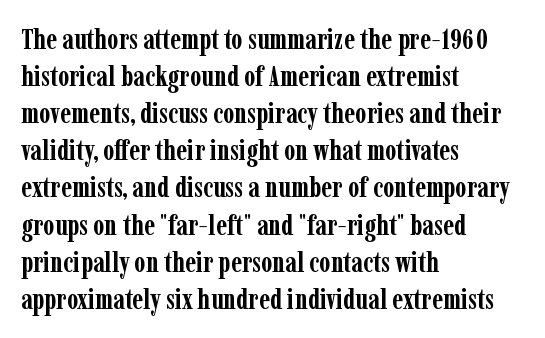
This rendering employs a face with finishing strokes, i.e., a serif. Typeset ragged right — the left edge is the straight one. Nobody touched the tracking dial on this one. You can tell it's not italic because the verticals are truly vertical. Strokes here are thick enough to call this a true bold.
